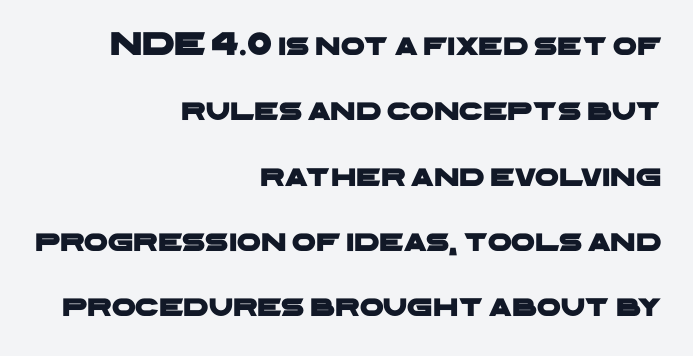
Q: Is the typeface a serif or a sans-serif typeface? A: Sans-serif.
Q: Is the text underlined? A: No.
Q: How is the paragraph aligned? A: Right-aligned.
Q: Is the spacing between letters normal or unusually wide? A: Normal.
Q: Is the spacing between lines tight, normal or loose? A: Loose.
Q: Width (condensed, normal, or wide)? A: Wide.
Q: Stroke contrast? A: Low.
Q: x-height? A: Medium.
Q: Monospaced? A: No.
